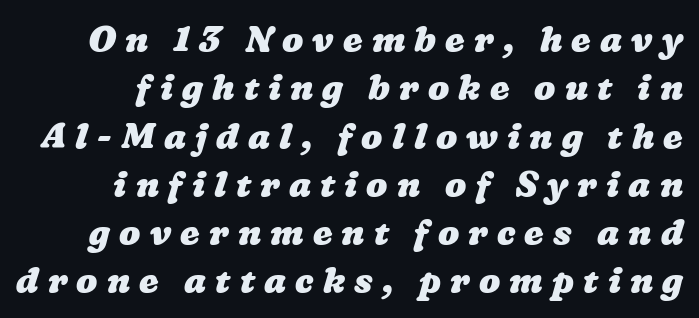
Q: Is the text bold? A: Yes.
Q: Is the text underlined? A: No.
Q: Is the spacing between letters normal or unusually wide? A: Unusually wide.
Q: Is the spacing between lines tight, normal or loose? A: Normal.
Q: Width (condensed, normal, or wide)? A: Wide.
Q: Stroke contrast? A: Low.
Q: x-height? A: Medium.
Q: Monospaced? A: No.
